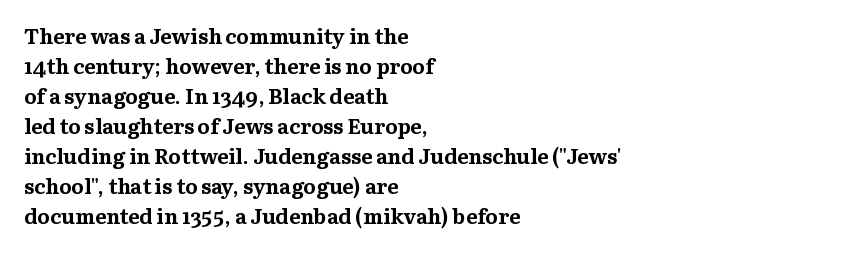
The font's upright variant was chosen for this text. These lines keep a tight, regular rhythm from letter to letter. Notice how thick the strokes are: this is what a full bold looks like. These lines sit exactly where default settings would place them.
